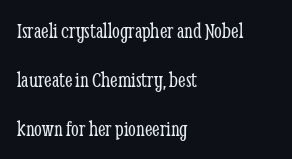
Q: Is the text bold? A: No.
Q: Is the text italic (slanted)? A: No, it is upright.
Q: Is the text underlined? A: No.
Q: How is the paragraph aligned? A: Left-aligned.
Q: Is the spacing between letters normal or unusually wide? A: Normal.
Q: Is the spacing between lines tight, normal or loose? A: Loose.
